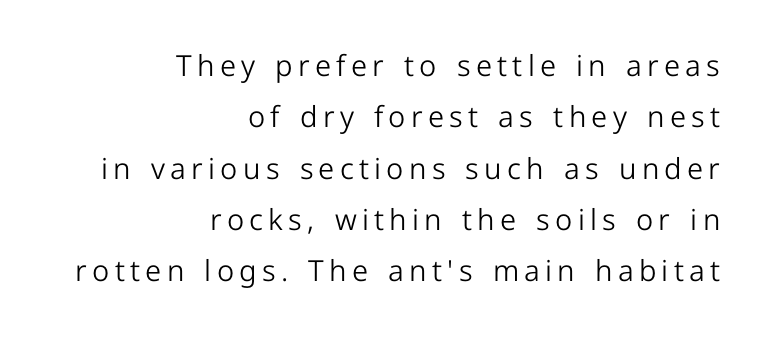
Counters stay open thanks to moderate or lighter strokes. Is this a sans? Yes — the strokes have no serifs. If you drew a ruler down the right edge, every line would touch it. The letters advance in unequal steps, a hallmark of proportional type. Quick note: not italic, upright.
